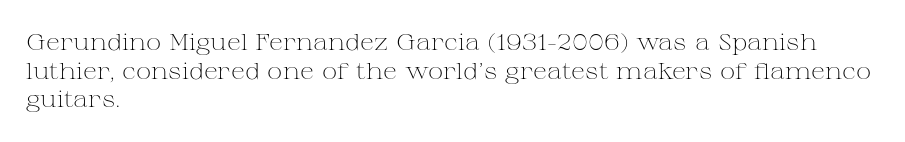
{"italic": "no", "bold": "no", "underline": "no", "align": "left", "line_spacing_ratio": 1.24, "letter_spacing": "normal", "letter_spacing_em": 0.0, "glyph_px": 23}
